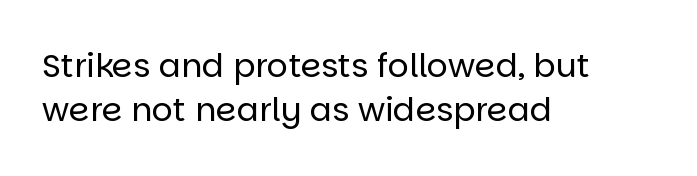
The image shows 33 px regular-weight sans-serif type, upright; set left-aligned, normal line spacing (1.34x), normal letter spacing, not underlined; low stroke contrast and a large x-height.
